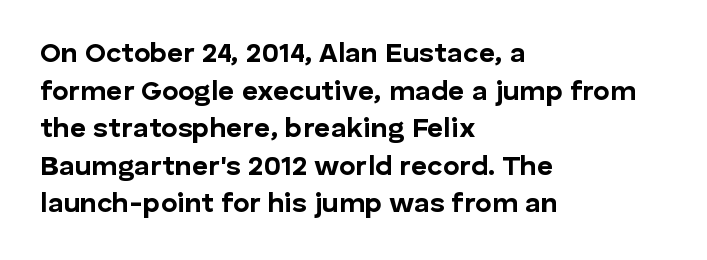
{"serif": "no", "italic": "no", "bold": "yes", "weight": "bold", "width": "normal", "stroke_contrast": "low", "x_height": "medium", "monospaced": "no", "underline": "no", "align": "left", "line_spacing": "normal", "line_spacing_ratio": 1.34, "letter_spacing": "normal", "letter_spacing_em": 0.0, "glyph_px": 28}
